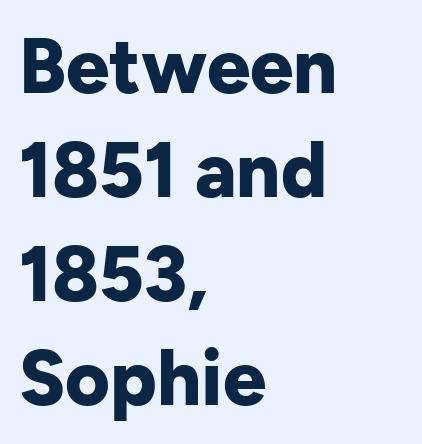
The image shows 77 px bold sans-serif type, upright; set left-aligned, normal line spacing (1.35x), normal letter spacing, not underlined; low stroke contrast and a medium x-height.
